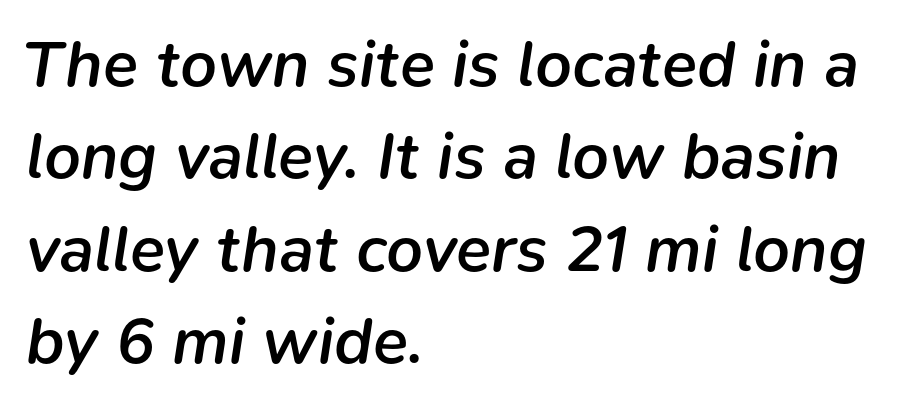
{"italic": "yes", "lean": "right", "slant_degrees": 9, "bold": "semi", "weight": "semibold", "width": "normal", "stroke_contrast": "low", "x_height": "medium", "monospaced": "no", "underline": "no", "align": "left", "line_spacing": "normal", "line_spacing_ratio": 1.42, "letter_spacing": "normal", "letter_spacing_em": 0.0, "glyph_px": 65}
